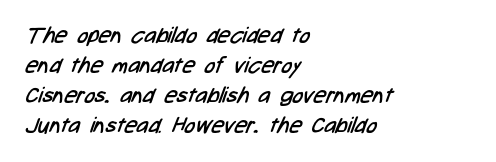
The image shows 22 px text type; set left-aligned, normal line spacing (1.37x), normal letter spacing, not underlined.
